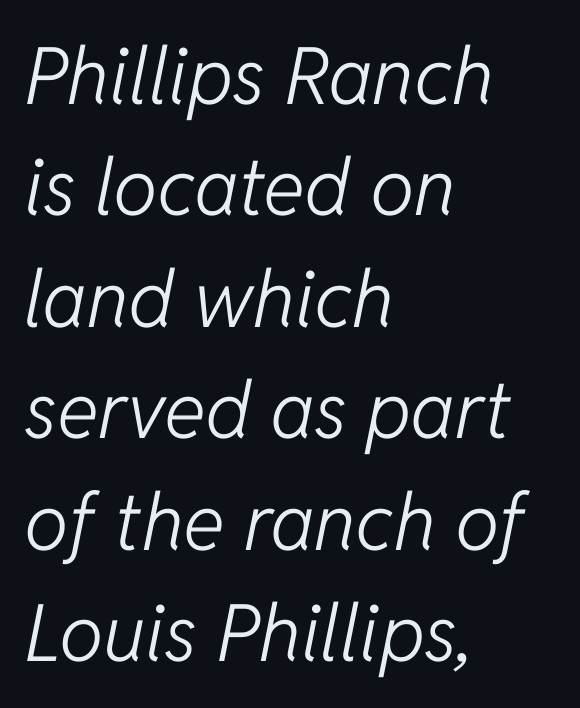
The image shows 79 px light type, italic (leaning right); set left-aligned, normal line spacing (1.41x), normal letter spacing, not underlined; low stroke contrast and a medium x-height.
